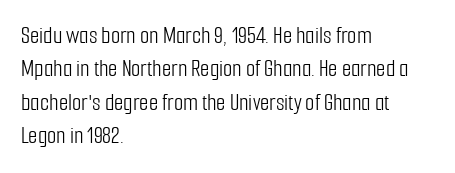
{"italic": "no", "bold": "no", "underline": "no", "align": "left", "line_spacing": "normal", "line_spacing_ratio": 1.39, "letter_spacing": "normal", "letter_spacing_em": 0.0, "glyph_px": 24}
